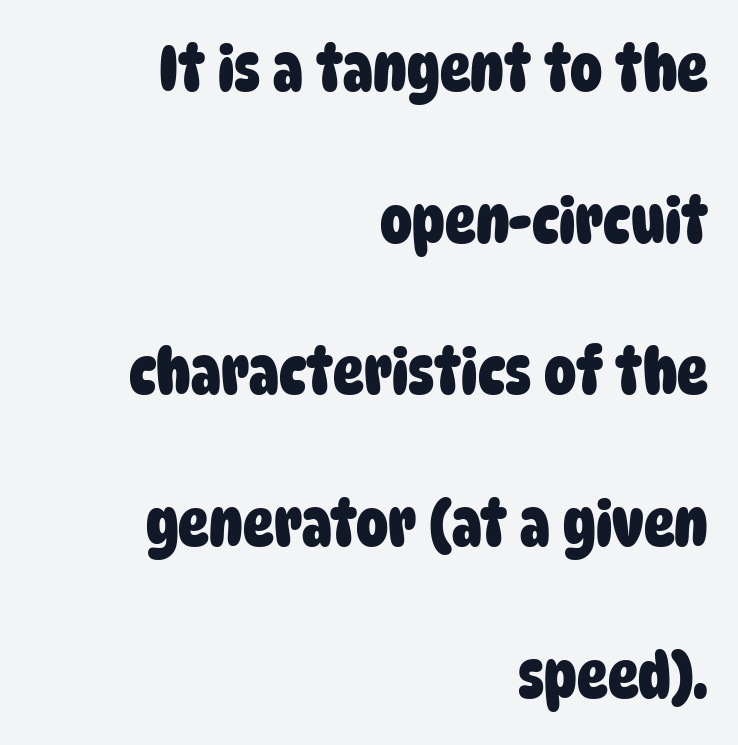
{"serif": "no", "bold": "yes", "weight": "heavy", "width": "condensed", "stroke_contrast": "low", "x_height": "large", "monospaced": "no", "underline": "no", "align": "right", "line_spacing": "loose", "line_spacing_ratio": 2.37, "letter_spacing": "normal", "letter_spacing_em": 0.0, "glyph_px": 64}
